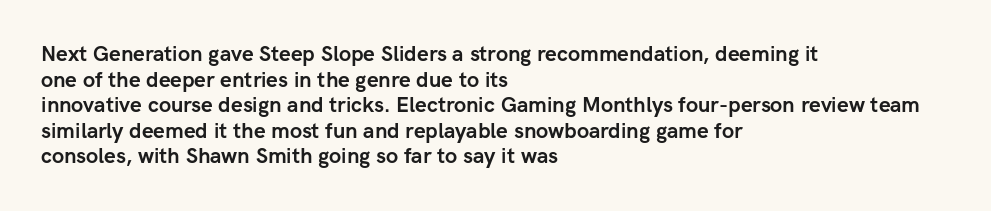
Is there any slant? The stems are plumb. The zone under the glyphs is completely vacant. Caption: bold face, heavy strokes. Each word holds together tightly as a unit, with standard inter-letter gaps. Does the copy run flush right? No — it runs flush left.
